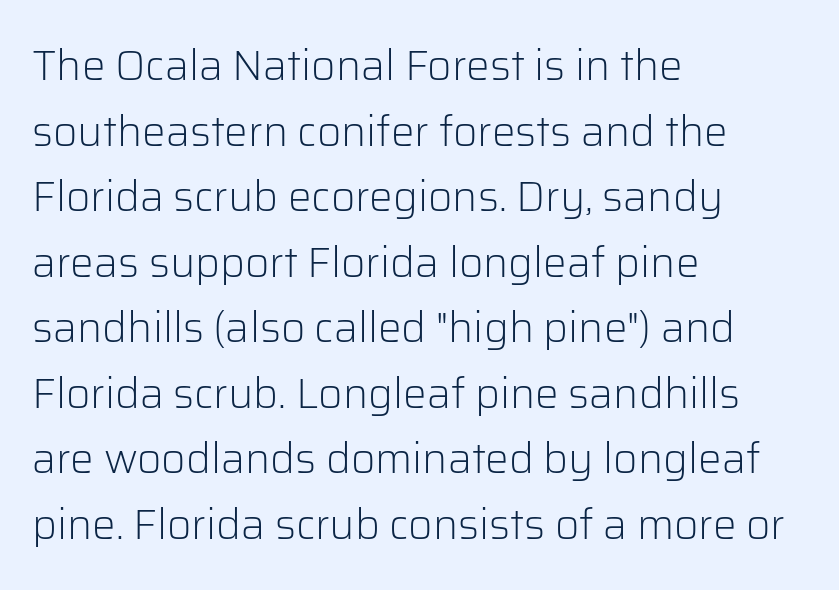
{"serif": "no", "italic": "no", "bold": "no", "weight": "light", "width": "normal", "stroke_contrast": "low", "x_height": "medium", "monospaced": "no", "underline": "no", "align": "left", "line_spacing": "normal", "line_spacing_ratio": 1.56, "letter_spacing": "normal", "letter_spacing_em": 0.0, "glyph_px": 42}
